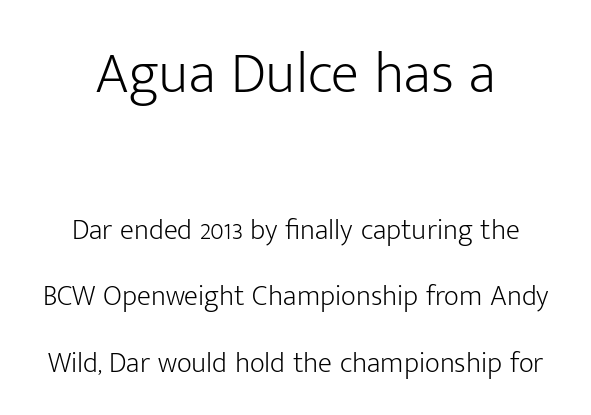
The image shows 58 px light sans-serif type, upright; set centered, loose line spacing (2.3x), normal letter spacing, not underlined; the first (top) block is 2.0x larger; low stroke contrast and a medium x-height.
